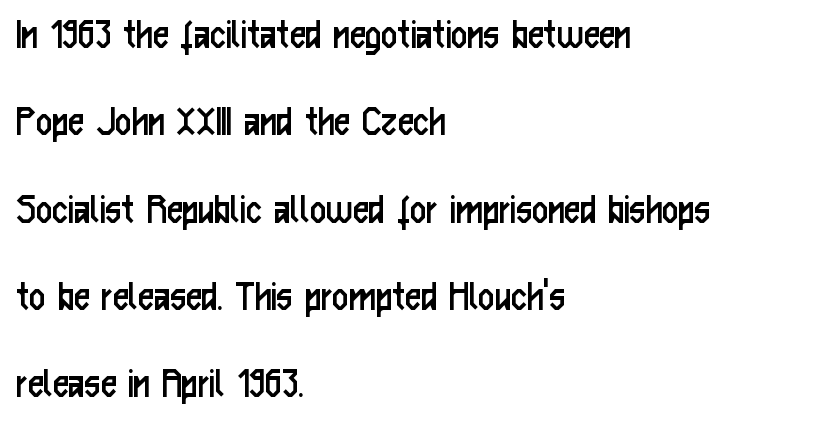
The image shows 45 px regular-weight, condensed sans-serif type, upright; set left-aligned, loose line spacing (1.94x), normal letter spacing, not underlined; low stroke contrast and a medium x-height.
